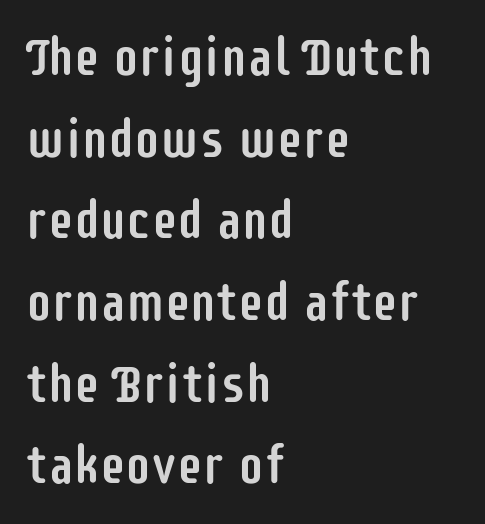
Q: Is the text italic (slanted)? A: No, it is upright.
Q: Is the typeface a serif or a sans-serif typeface? A: Sans-serif.
Q: Is the text underlined? A: No.
Q: How is the paragraph aligned? A: Left-aligned.
Q: Is the spacing between letters normal or unusually wide? A: Normal.
Q: Is the spacing between lines tight, normal or loose? A: Normal.
Q: Width (condensed, normal, or wide)? A: Condensed.
Q: Stroke contrast? A: Low.
Q: x-height? A: Large.
Q: Monospaced? A: No.
